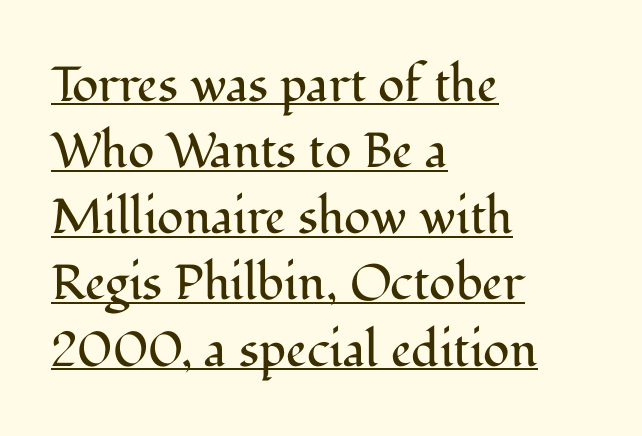
{"serif": "yes", "italic": "no", "bold": "no", "weight": "regular", "width": "normal", "stroke_contrast": "medium", "x_height": "medium", "monospaced": "no", "underline": "yes", "align": "left", "line_spacing": "normal", "line_spacing_ratio": 1.35, "letter_spacing": "normal", "letter_spacing_em": 0.0, "glyph_px": 49}
